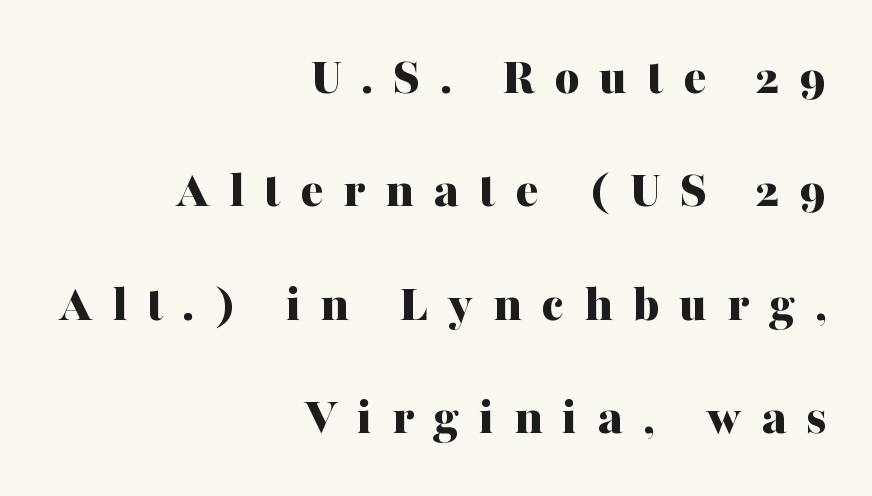
{"serif": "yes", "italic": "no", "bold": "yes", "weight": "bold", "width": "normal", "stroke_contrast": "medium", "x_height": "medium", "monospaced": "no", "underline": "no", "align": "right", "line_spacing": "loose", "line_spacing_ratio": 2.1, "letter_spacing": "wide", "letter_spacing_em": 0.37, "glyph_px": 54}
